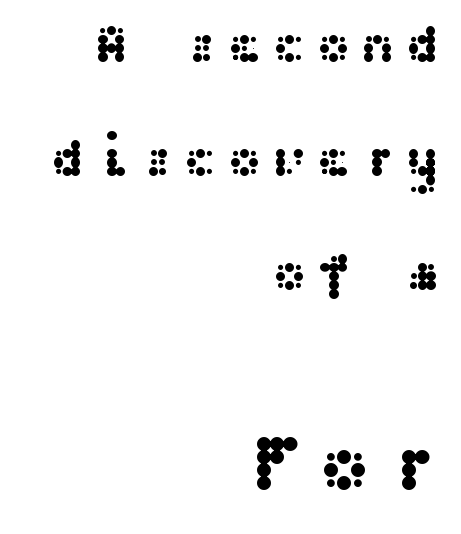
In this sample the second text group is rendered at the bigger scale. Every stem runs plumb, perpendicular to the baseline. Letters rest on an invisible, unmarked baseline. The glyphs in this specimen are sans serif. This sample trades compactness for vertical openness between lines.
